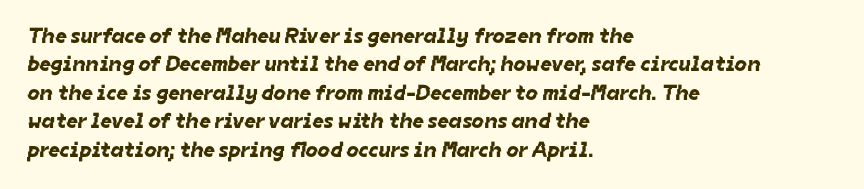
The image shows 22 px text type; set left-aligned, normal line spacing (1.29x), normal letter spacing, not underlined.
